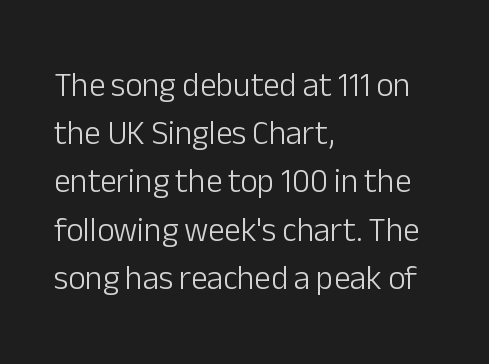
Q: Is the text bold? A: No.
Q: Is the text italic (slanted)? A: No, it is upright.
Q: Is the typeface a serif or a sans-serif typeface? A: Sans-serif.
Q: Is the text underlined? A: No.
Q: How is the paragraph aligned? A: Left-aligned.
Q: Is the spacing between letters normal or unusually wide? A: Normal.
Q: Is the spacing between lines tight, normal or loose? A: Normal.
Q: Width (condensed, normal, or wide)? A: Normal.
Q: Stroke contrast? A: Low.
Q: x-height? A: Medium.
Q: Monospaced? A: No.
